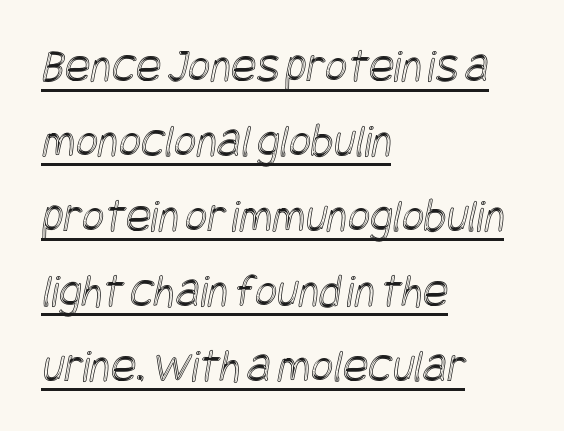
Q: Is the text underlined? A: Yes.
Q: How is the paragraph aligned? A: Left-aligned.
Q: Is the spacing between letters normal or unusually wide? A: Normal.
Q: Is the spacing between lines tight, normal or loose? A: Normal.
Q: Width (condensed, normal, or wide)? A: Condensed.
Q: x-height? A: Large.
